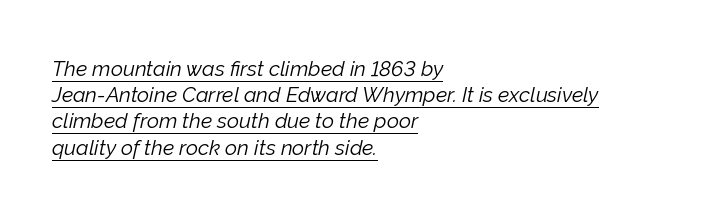
{"italic": "yes", "lean": "right", "slant_degrees": 12, "bold": "no", "underline": "yes", "align": "left", "line_spacing": "normal", "line_spacing_ratio": 1.25, "letter_spacing": "normal", "letter_spacing_em": 0.0, "glyph_px": 21}
